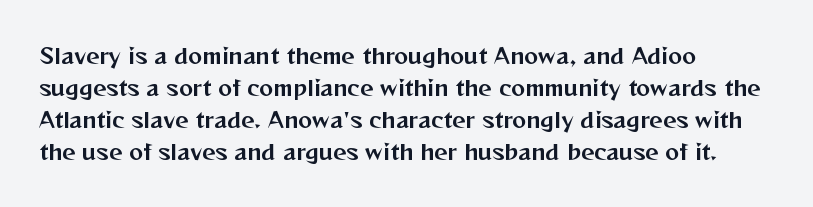
Layout note: lines flush left. The string is rendered with underlining switched off. The line texture is even and compact thanks to regular tracking. A roman cut, with each character standing at attention. The space between consecutive lines is moderate.
